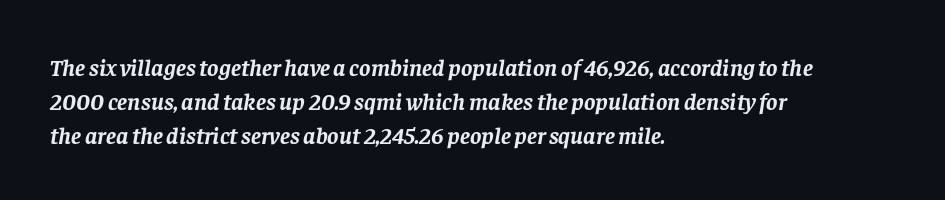
Q: Is the text bold? A: Yes.
Q: Is the text italic (slanted)? A: Yes, it leans right by about 8 degrees.
Q: Is the text underlined? A: No.
Q: How is the paragraph aligned? A: Left-aligned.
Q: Is the spacing between letters normal or unusually wide? A: Normal.
Q: Is the spacing between lines tight, normal or loose? A: Normal.
